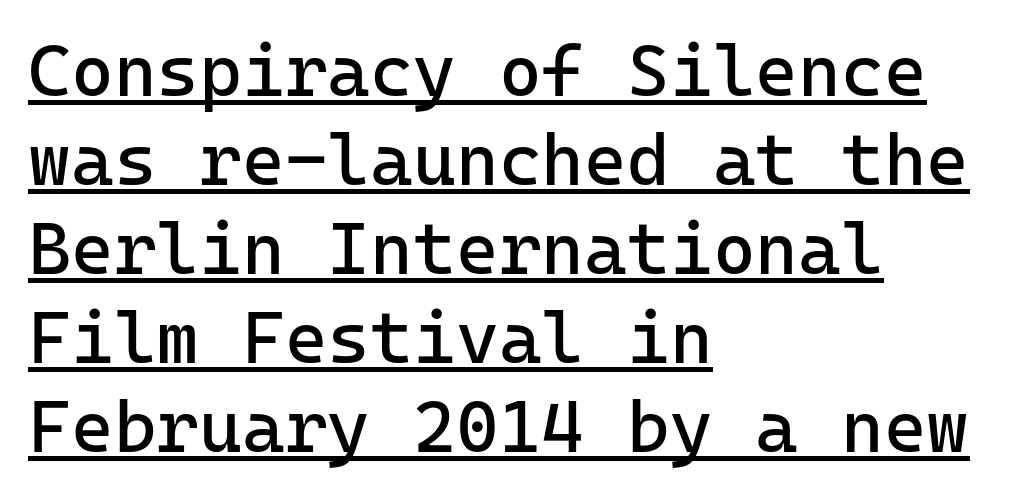
Q: Is the text bold? A: No.
Q: Is the text italic (slanted)? A: No, it is upright.
Q: Is the typeface a serif or a sans-serif typeface? A: Sans-serif.
Q: Is the text underlined? A: Yes.
Q: How is the paragraph aligned? A: Left-aligned.
Q: Is the spacing between letters normal or unusually wide? A: Normal.
Q: Width (condensed, normal, or wide)? A: Normal.
Q: Stroke contrast? A: Low.
Q: x-height? A: Medium.
Q: Monospaced? A: Yes.
